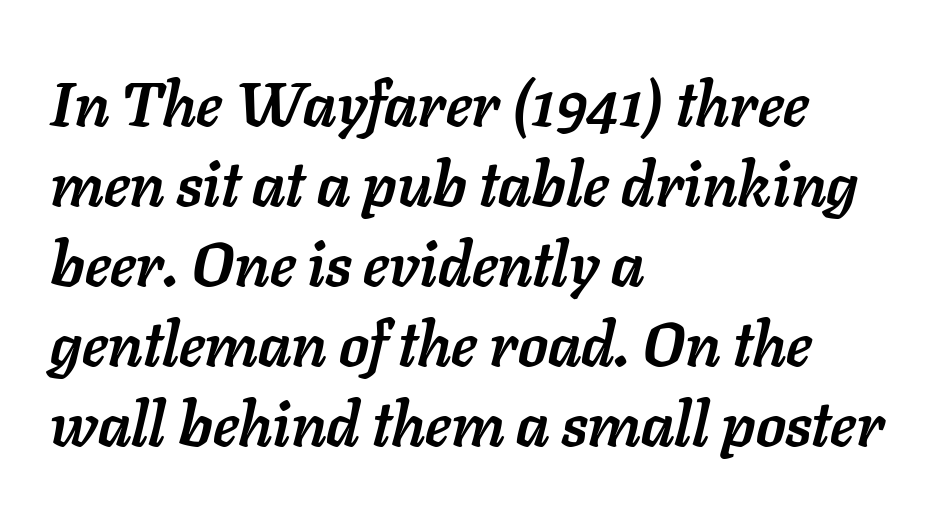
Q: Is the text bold? A: Yes.
Q: Is the text italic (slanted)? A: Yes, it leans right by about 11 degrees.
Q: Is the text underlined? A: No.
Q: How is the paragraph aligned? A: Left-aligned.
Q: Is the spacing between letters normal or unusually wide? A: Normal.
Q: Is the spacing between lines tight, normal or loose? A: Normal.
Q: Width (condensed, normal, or wide)? A: Normal.
Q: Stroke contrast? A: Low.
Q: x-height? A: Medium.
Q: Monospaced? A: No.
